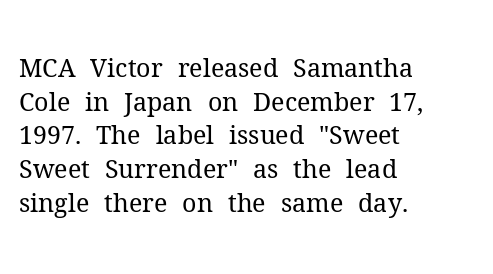
Honestly, there is no underline to notice here at all. When letters stand straight like this, we call the style roman or upright. The passage shown stacks its lines at a standard gap. Horizontal alignment here is leftward, the default for most running prose. Ink coverage per letter is moderate at most.
